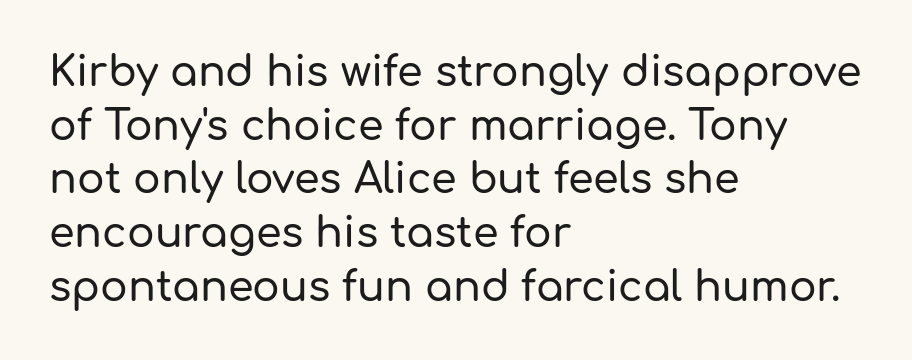
The image shows 41 px sans-serif type, upright; set left-aligned, normal line spacing (1.31x), normal letter spacing, not underlined; low stroke contrast and a medium x-height.
